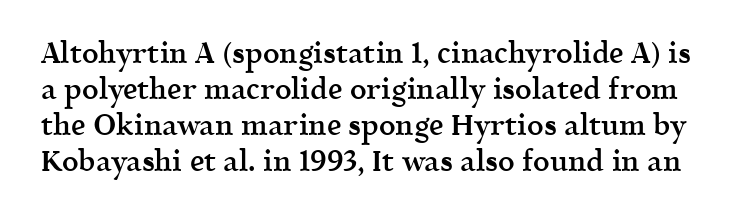
The image shows 29 px semibold serif type, upright; set line spacing 1.24x, normal letter spacing, not underlined; a medium x-height.
